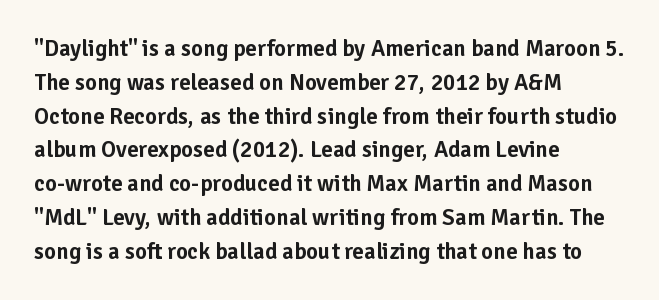
Left-aligned paragraph, ragged on the right. Compared with typical body copy, the letter spacing here is the same. A roman cut, with each character standing at attention. Baseline-to-baseline distance is the conventional proportion of letter height. The string is rendered with underlining switched off.
